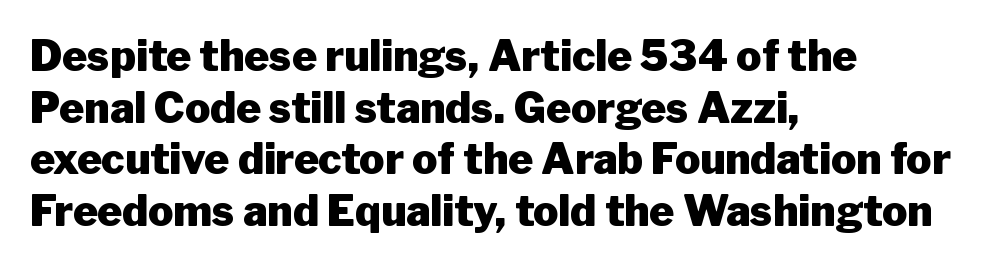
Words appear dense and cohesive because spacing is normal. Check under the words: just untouched page. Type style note: lacks serifs. Think of a printed novel: that variable character pitch is what you see here.
